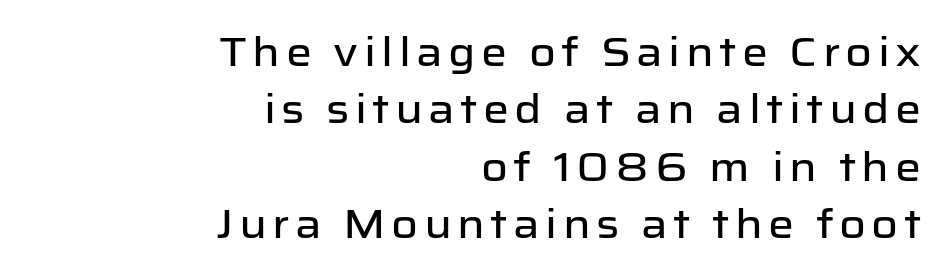
{"serif": "no", "italic": "no", "width": "normal", "stroke_contrast": "low", "x_height": "medium", "monospaced": "no", "underline": "no", "align": "right", "line_spacing": "normal", "line_spacing_ratio": 1.4, "glyph_px": 41}
